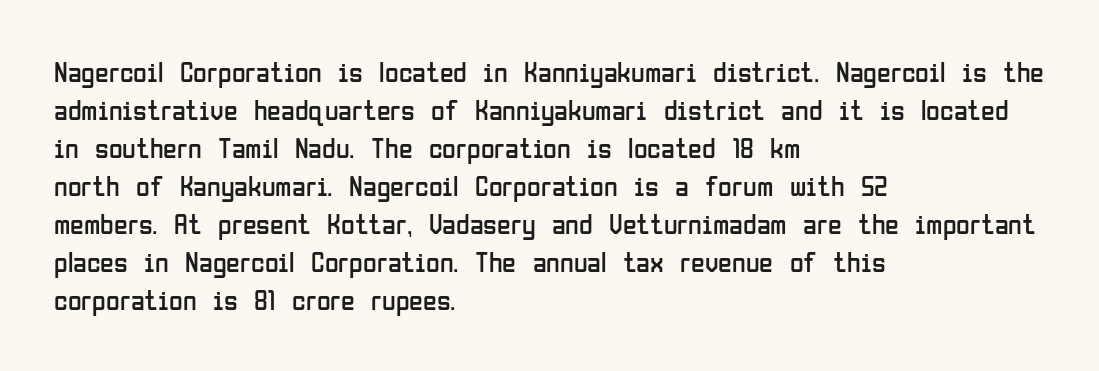
{"serif": "no", "italic": "no", "bold": "no", "weight": "regular", "width": "condensed", "stroke_contrast": "low", "x_height": "medium", "monospaced": "no", "underline": "no", "align": "left", "line_spacing": "normal", "line_spacing_ratio": 1.36, "letter_spacing": "normal", "letter_spacing_em": 0.0, "glyph_px": 28}
